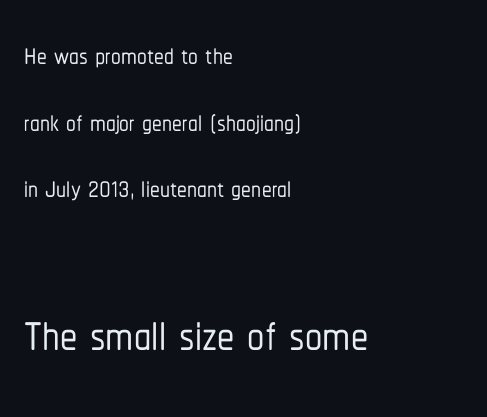
{"serif": "no", "italic": "no", "width": "condensed", "stroke_contrast": "low", "x_height": "medium", "monospaced": "no", "underline": "no", "align": "left", "line_spacing_ratio": 1.71, "letter_spacing": "normal", "letter_spacing_em": 0.0, "larger_block": "second", "size_ratio": 1.77, "glyph_px": 69}
